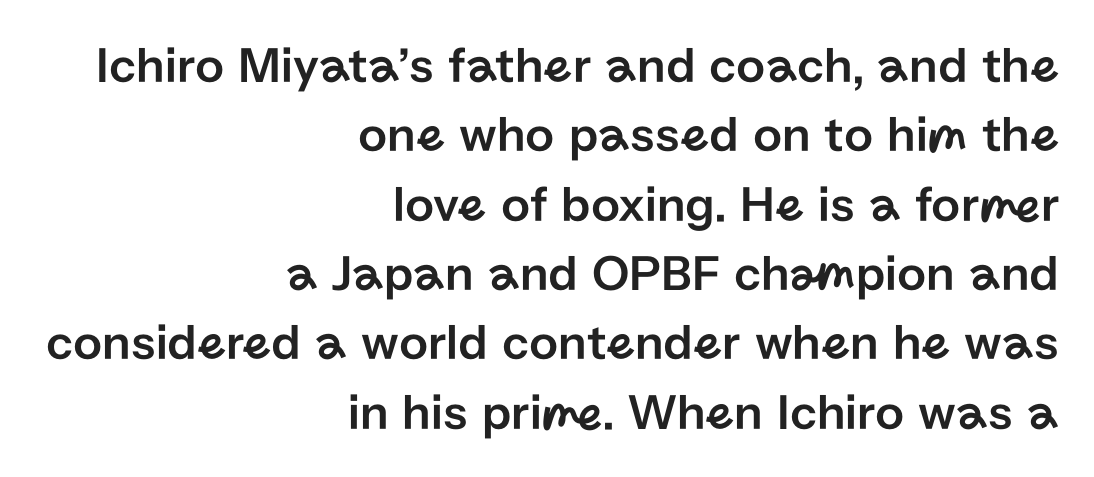
The image shows 51 px sans-serif type, upright; set right-aligned, normal line spacing (1.36x), normal letter spacing, not underlined; low stroke contrast and a medium x-height.
